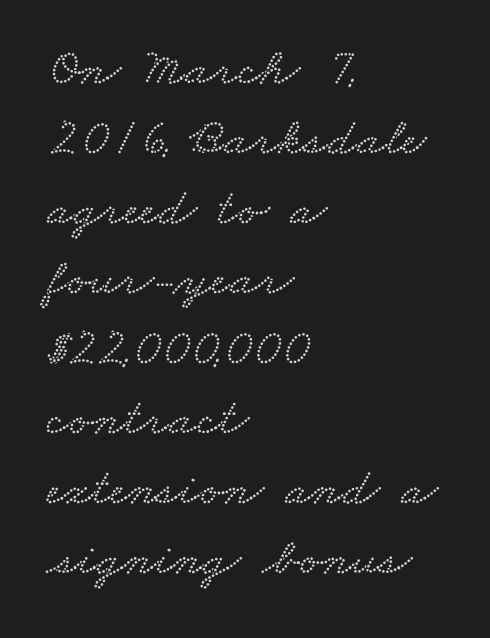
Q: Is the text underlined? A: No.
Q: How is the paragraph aligned? A: Left-aligned.
Q: Is the spacing between letters normal or unusually wide? A: Normal.
Q: Is the spacing between lines tight, normal or loose? A: Normal.
Q: Width (condensed, normal, or wide)? A: Wide.
Q: Stroke contrast? A: Low.
Q: x-height? A: Small.
Q: Monospaced? A: No.
